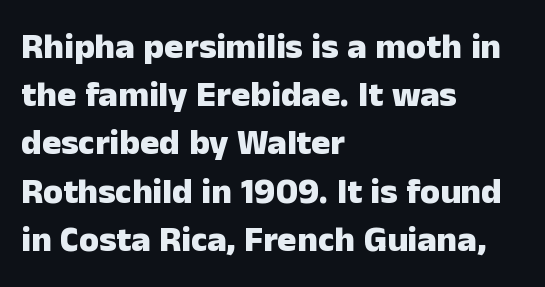
{"serif": "no", "italic": "no", "bold": "yes", "weight": "heavy", "width": "normal", "stroke_contrast": "low", "x_height": "medium", "monospaced": "no", "underline": "no", "align": "left", "line_spacing": "normal", "line_spacing_ratio": 1.34, "letter_spacing": "normal", "letter_spacing_em": 0.0, "glyph_px": 36}
